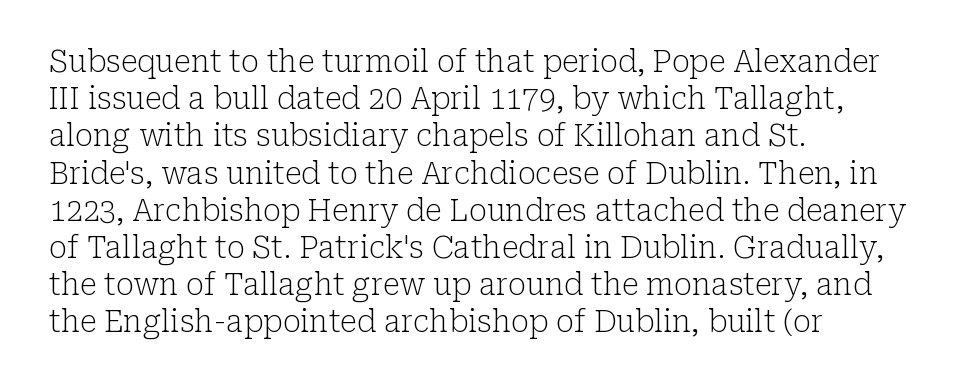
{"serif": "yes", "italic": "no", "bold": "no", "weight": "light", "width": "normal", "stroke_contrast": "low", "x_height": "medium", "monospaced": "no", "underline": "no", "align": "left", "line_spacing_ratio": 1.24, "letter_spacing": "normal", "letter_spacing_em": 0.0, "glyph_px": 30}
